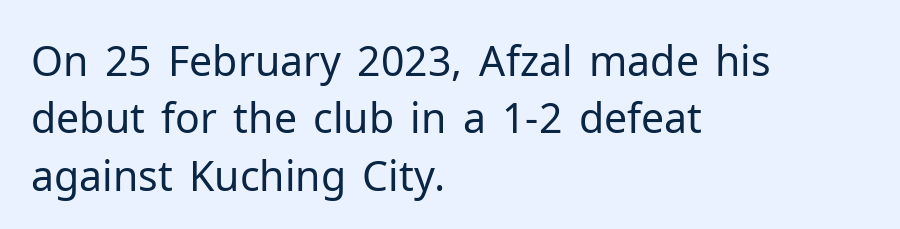
The image shows 41 px regular-weight sans-serif type, upright; set left-aligned, normal line spacing (1.4x), normal letter spacing, not underlined; low stroke contrast and a medium x-height.
